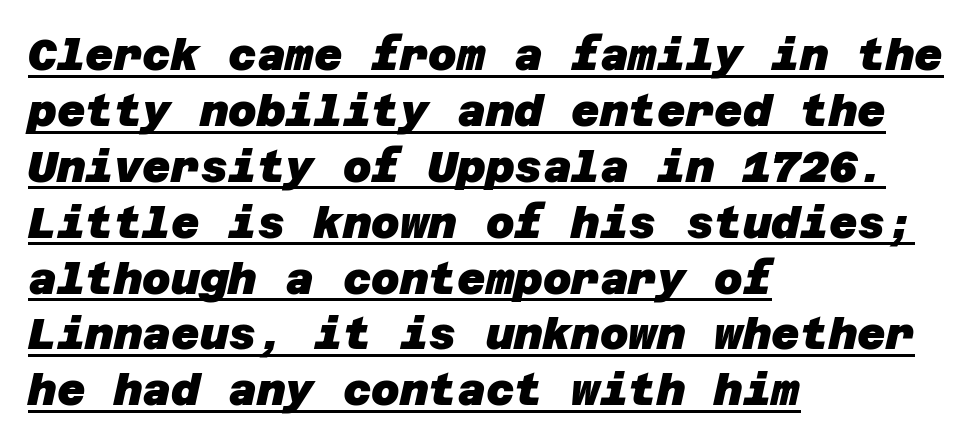
Compared with undecorated copy, this sample adds a rule below the words. There is no visible air inserted between adjacent glyphs. The font family rendered here belongs to the sans-serif group. Summary of vertical rhythm: regular, with standard interline spacing. The setting favours the left margin, as ordinary paragraphs usually do.
